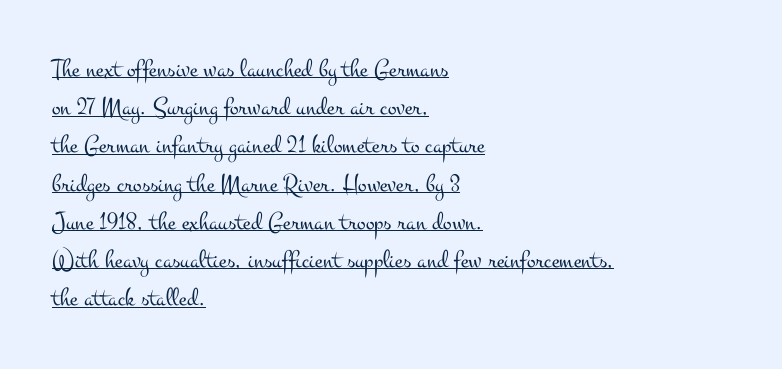
Q: Is the text bold? A: No.
Q: Is the text italic (slanted)? A: Yes.
Q: Is the text underlined? A: Yes.
Q: How is the paragraph aligned? A: Left-aligned.
Q: Is the spacing between letters normal or unusually wide? A: Normal.
Q: Is the spacing between lines tight, normal or loose? A: Normal.
